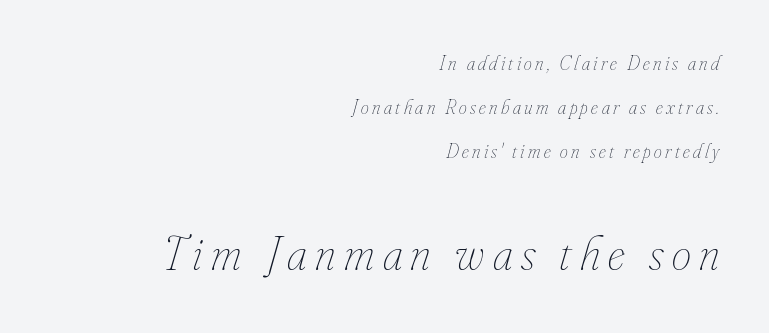
Q: Is the text bold? A: No.
Q: Is the text italic (slanted)? A: Yes, it leans right by about 16 degrees.
Q: Is the text underlined? A: No.
Q: How is the paragraph aligned? A: Right-aligned.
Q: Is the spacing between lines tight, normal or loose? A: Loose.
Q: Which block of text is set in a larger size, the first (top) or the second (bottom)? A: The second (bottom) one.
Q: Width (condensed, normal, or wide)? A: Condensed.
Q: Stroke contrast? A: Low.
Q: x-height? A: Small.
Q: Monospaced? A: No.
